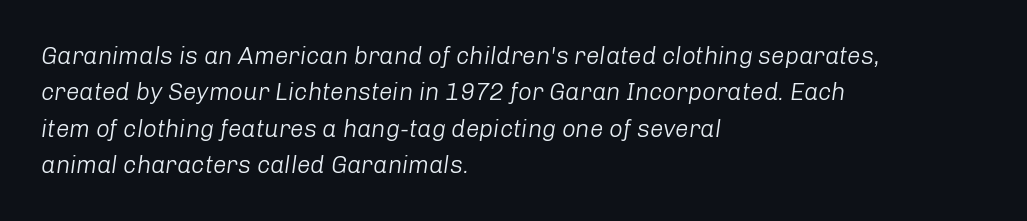
Q: Is the text bold? A: No.
Q: Is the text italic (slanted)? A: Yes, it leans right by about 8 degrees.
Q: Is the text underlined? A: No.
Q: How is the paragraph aligned? A: Left-aligned.
Q: Is the spacing between letters normal or unusually wide? A: Normal.
Q: Is the spacing between lines tight, normal or loose? A: Normal.
